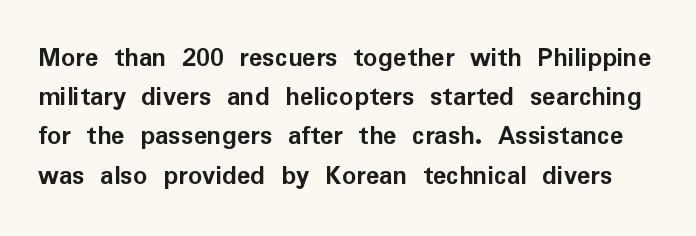
{"serif": "no", "italic": "no", "bold": "yes", "weight": "semibold", "width": "normal", "stroke_contrast": "low", "x_height": "medium", "monospaced": "no", "underline": "no", "line_spacing": "normal", "line_spacing_ratio": 1.4, "letter_spacing": "normal", "letter_spacing_em": 0.0, "glyph_px": 28}
